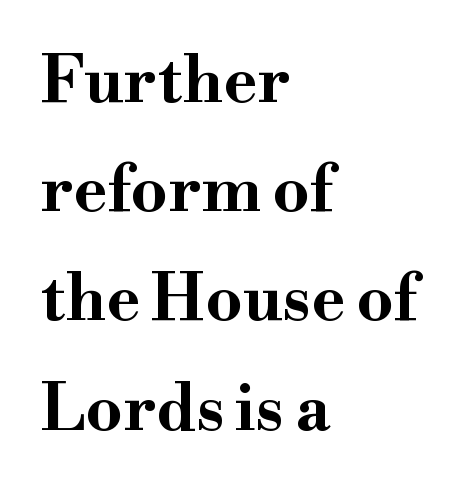
The image shows 65 px bold, wide serif type, upright; set left-aligned, normal line spacing (1.68x), normal letter spacing, not underlined; high stroke contrast and a small x-height.
